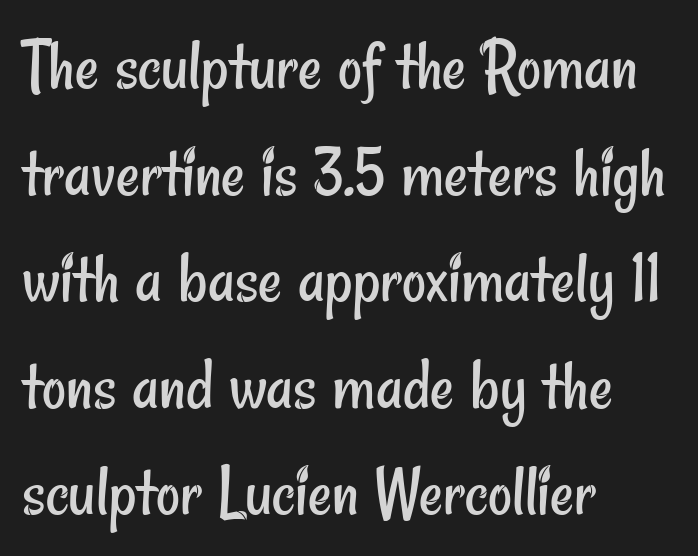
Horizontally, the lines are justified to the leading edge only. Weight: regular or lighter. Line spacing here is normal. Each word holds together tightly as a unit, with standard inter-letter gaps.
